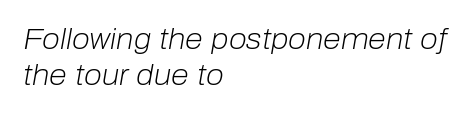
Each letter keeps its own natural width here, so spacing adapts to shape. Each word holds together tightly as a unit, with standard inter-letter gaps. Emphasis-style slanted type is in use. The specimen omits any rule beneath the text block's lines.
